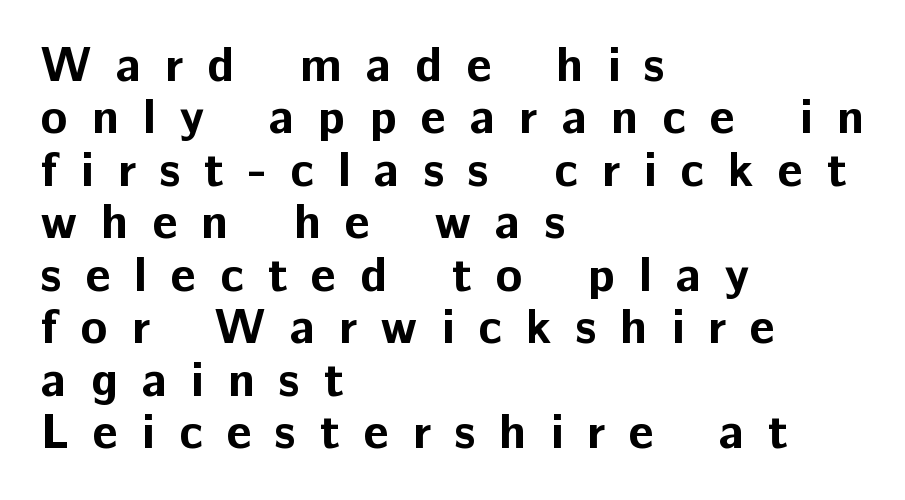
{"serif": "no", "italic": "no", "bold": "yes", "weight": "bold", "width": "normal", "stroke_contrast": "low", "x_height": "medium", "monospaced": "no", "underline": "no", "align": "left", "line_spacing": "tight", "line_spacing_ratio": 1.07, "letter_spacing": "wide", "letter_spacing_em": 0.49, "glyph_px": 49}
